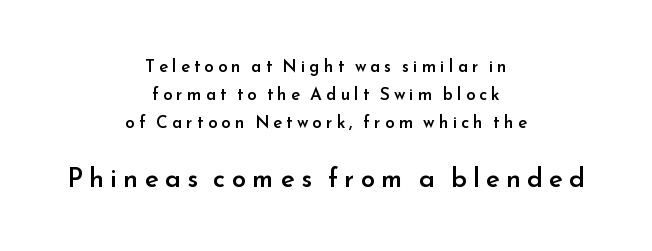
{"italic": "no", "bold": "semi", "underline": "no", "align": "center", "line_spacing": "normal", "line_spacing_ratio": 1.65, "letter_spacing": "wide", "letter_spacing_em": 0.24, "larger_block": "second", "size_ratio": 1.53, "glyph_px": 26}
